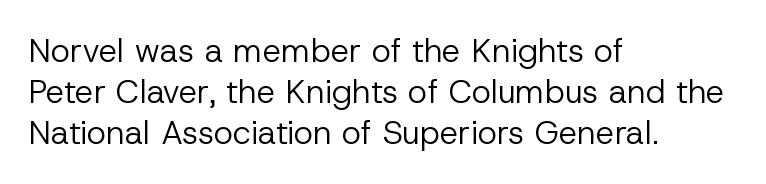
Type style note: lacks serifs. Honestly, the row spacing looks completely unremarkable. The face looks like a standard text weight, possibly lighter. The letters advance in unequal steps, a hallmark of proportional type.
